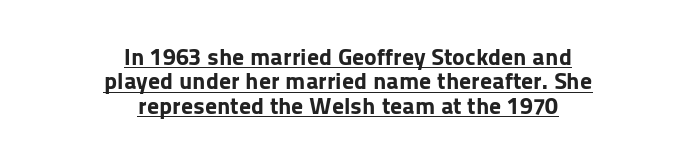
Unlike italic type, these characters show no tilt at all. Its strokes are broad and dark, the hallmark of bold type. How are the letters spaced? Ordinarily, with no added tracking. Which margin do the lines hug? Neither — every line sits in the middle.
